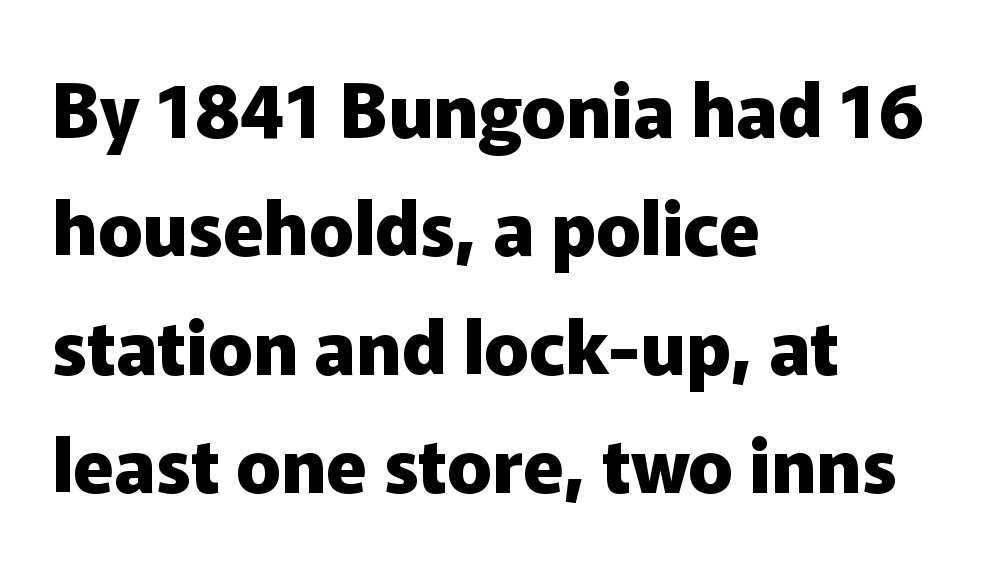
{"serif": "no", "italic": "no", "bold": "yes", "weight": "heavy", "width": "normal", "stroke_contrast": "low", "x_height": "medium", "monospaced": "no", "underline": "no", "align": "left", "line_spacing": "normal", "line_spacing_ratio": 1.6, "letter_spacing": "normal", "letter_spacing_em": 0.0, "glyph_px": 74}
